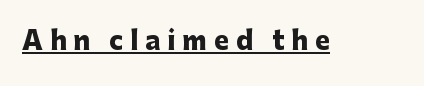
The image shows 25 px bold type, upright; set unusually wide letter spacing (+0.28 em), underlined.
